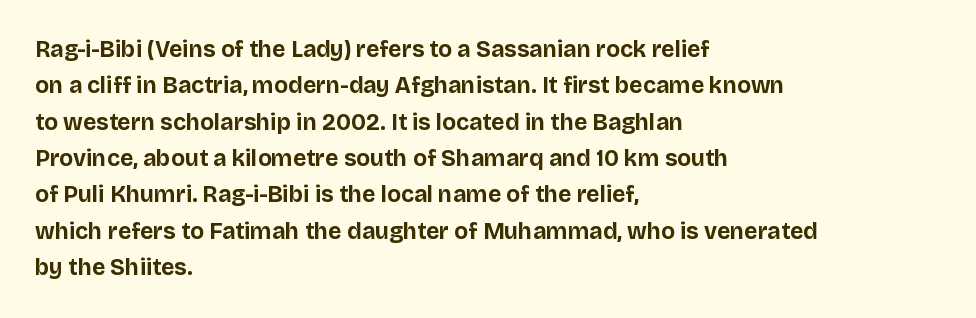
{"italic": "no", "bold": "yes", "underline": "no", "align": "left", "line_spacing": "normal", "line_spacing_ratio": 1.58, "letter_spacing": "normal", "letter_spacing_em": 0.0, "glyph_px": 23}
